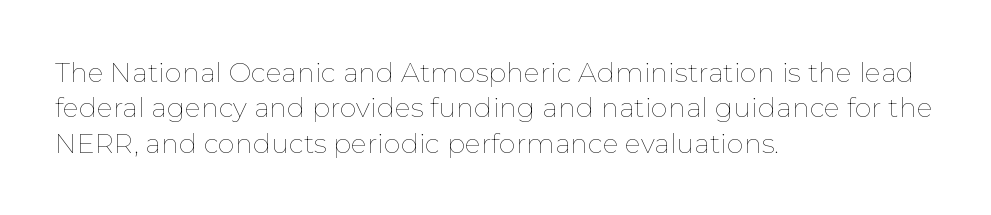
{"italic": "no", "bold": "no", "underline": "no", "align": "left", "line_spacing": "normal", "line_spacing_ratio": 1.31, "letter_spacing": "normal", "letter_spacing_em": 0.0, "glyph_px": 27}
